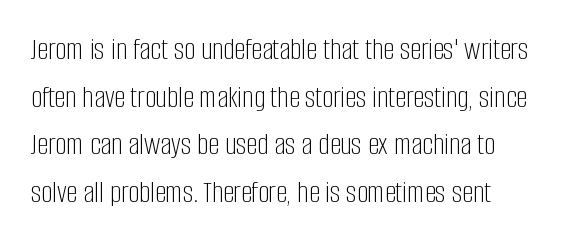
{"serif": "no", "italic": "no", "bold": "no", "weight": "light", "width": "condensed", "stroke_contrast": "low", "x_height": "large", "monospaced": "no", "underline": "no", "align": "left", "line_spacing": "normal", "line_spacing_ratio": 1.54, "letter_spacing": "normal", "letter_spacing_em": 0.0, "glyph_px": 31}
